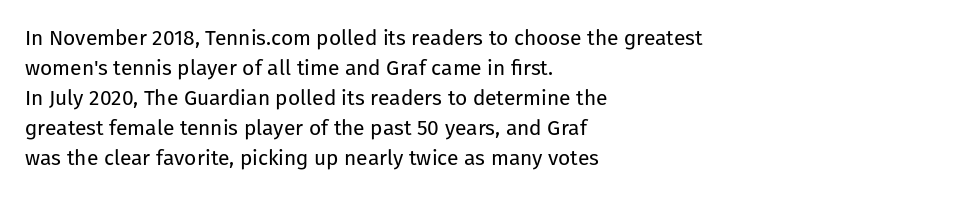
{"italic": "no", "bold": "no", "underline": "no", "align": "left", "line_spacing": "normal", "line_spacing_ratio": 1.43, "letter_spacing": "normal", "letter_spacing_em": 0.0, "glyph_px": 21}
